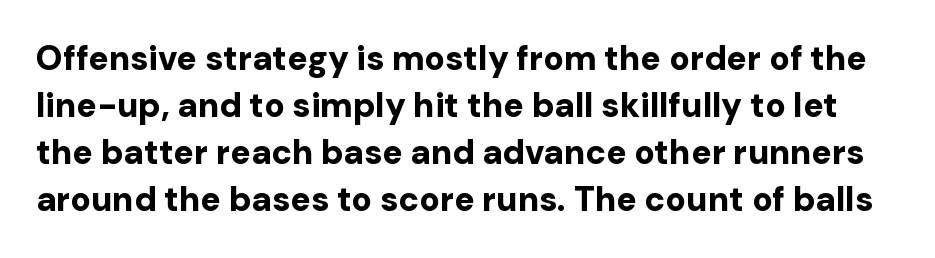
Serifs: no, the terminals of the letterforms are clean. The rendering uses a bold face; every stroke is thick and dark. Do the characters align in a grid? No, the font is proportional. These lines sit exactly where default settings would place them.
